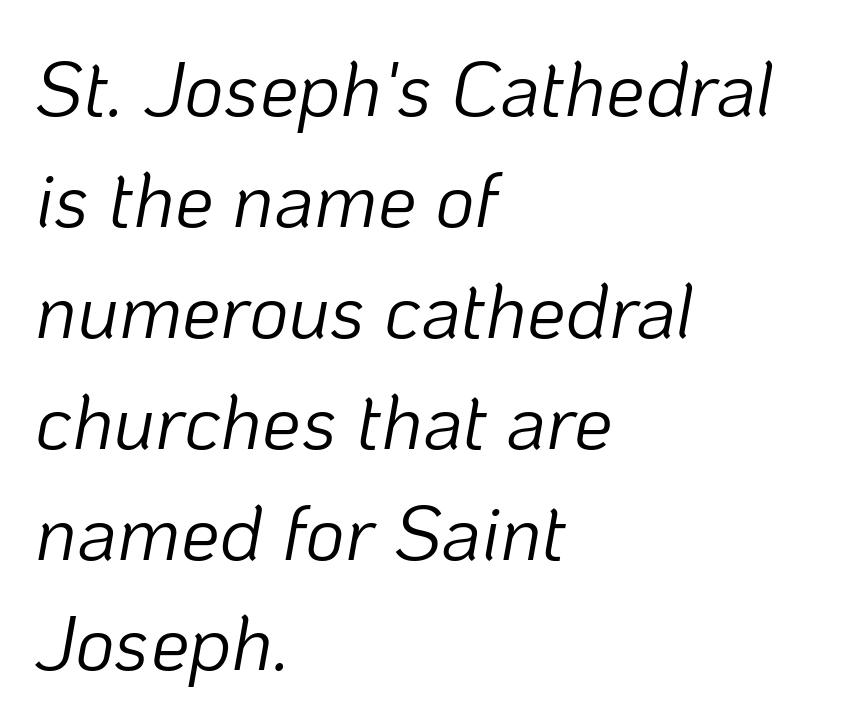
The image shows 77 px light type, italic (leaning right); set left-aligned, normal line spacing (1.44x), normal letter spacing, not underlined; low stroke contrast and a medium x-height.
